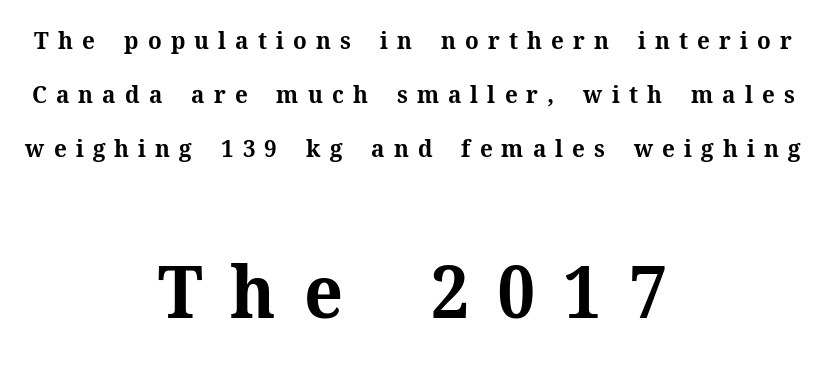
The image shows 73 px bold serif type, upright; set centered, loose line spacing (2.25x), unusually wide letter spacing (+0.38 em), not underlined; the second (bottom) block is 3.04x larger; medium stroke contrast and a medium x-height.
